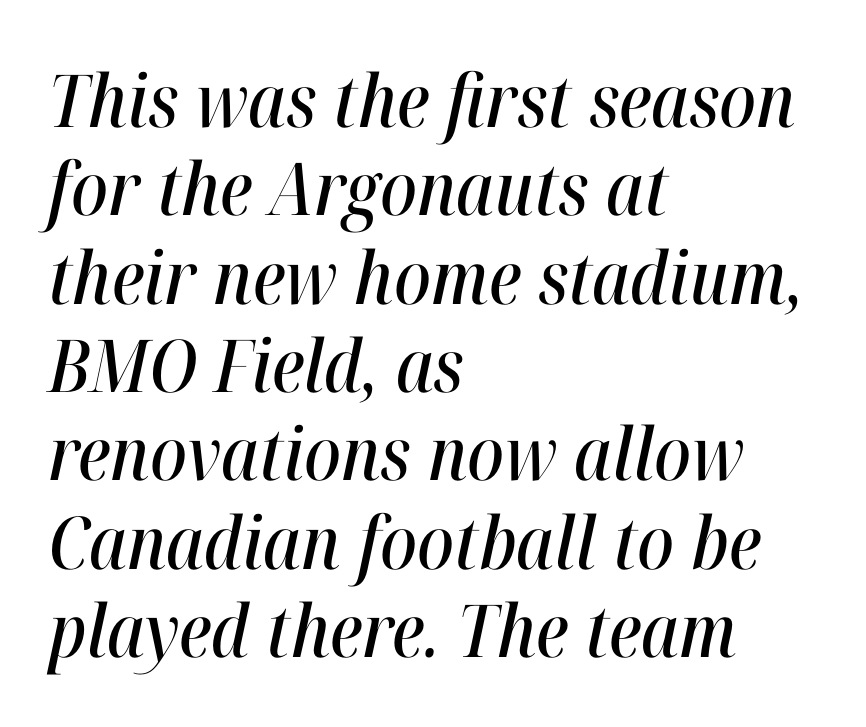
Q: Is the text italic (slanted)? A: Yes, it leans right by about 12 degrees.
Q: Is the text underlined? A: No.
Q: How is the paragraph aligned? A: Left-aligned.
Q: Is the spacing between letters normal or unusually wide? A: Normal.
Q: Width (condensed, normal, or wide)? A: Condensed.
Q: Stroke contrast? A: High.
Q: x-height? A: Medium.
Q: Monospaced? A: No.
